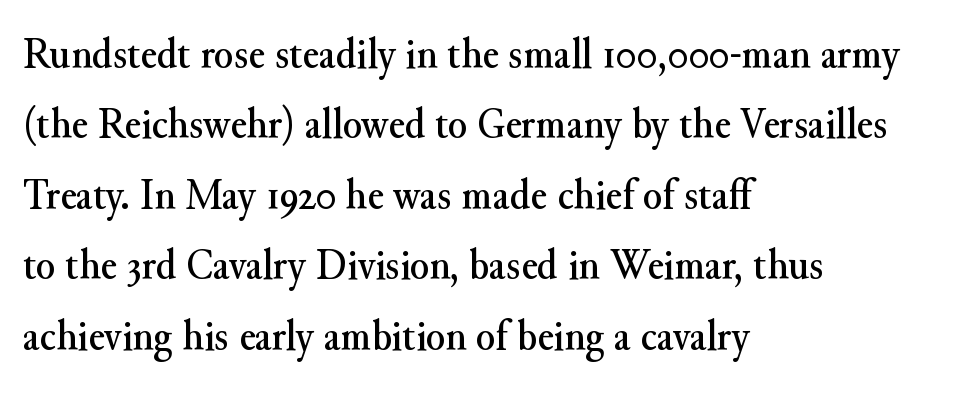
The image shows 44 px serif type, upright; set left-aligned, normal line spacing (1.6x), normal letter spacing, not underlined; medium stroke contrast and a small x-height.
